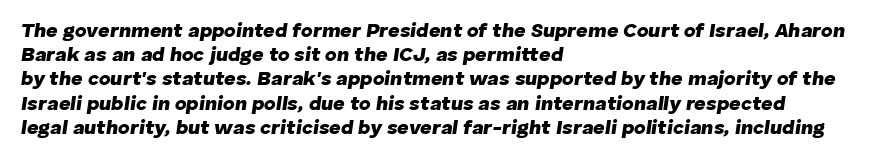
The image shows 20 px bold type, italic (leaning right); set left-aligned, line spacing 1.21x, normal letter spacing, not underlined.
